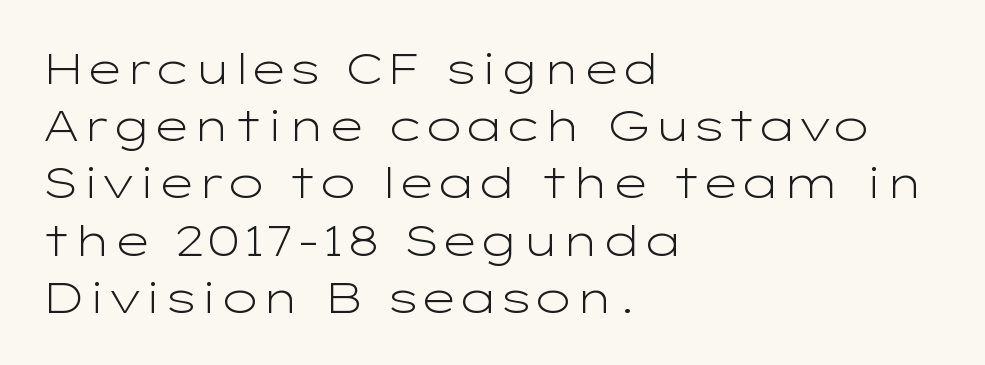
Q: Is the text bold? A: No.
Q: Is the text italic (slanted)? A: No, it is upright.
Q: Is the typeface a serif or a sans-serif typeface? A: Sans-serif.
Q: Is the text underlined? A: No.
Q: How is the paragraph aligned? A: Left-aligned.
Q: Is the spacing between letters normal or unusually wide? A: Normal.
Q: Is the spacing between lines tight, normal or loose? A: Normal.
Q: Width (condensed, normal, or wide)? A: Wide.
Q: Stroke contrast? A: Low.
Q: x-height? A: Medium.
Q: Monospaced? A: No.
